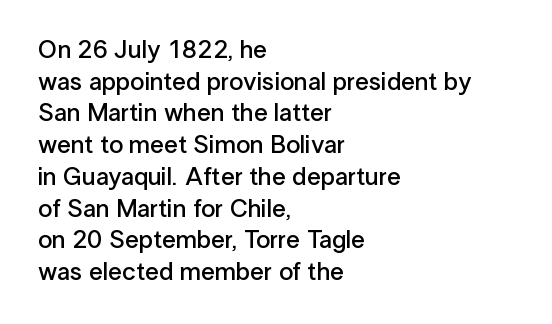
Q: Is the text bold? A: Semi-bold.
Q: Is the text italic (slanted)? A: No, it is upright.
Q: Is the text underlined? A: No.
Q: How is the paragraph aligned? A: Left-aligned.
Q: Is the spacing between letters normal or unusually wide? A: Normal.
Q: Is the spacing between lines tight, normal or loose? A: Normal.
